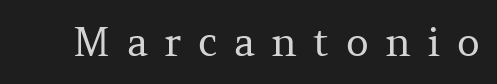
The image shows 40 px regular-weight serif type, upright; set unusually wide letter spacing (+0.41 em), not underlined; medium stroke contrast and a medium x-height.
